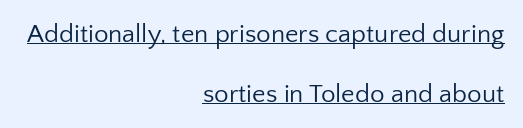
The image shows 26 px text type, upright; set right-aligned, loose line spacing (2.3x), normal letter spacing, underlined.
